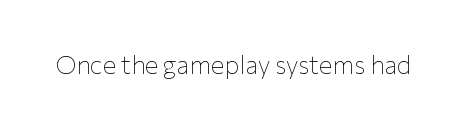
The rendering keeps characters at their native spacing. The font sits on the lighter half of the weight spectrum, regular included. Quick note: underline off. Is there any slant? The stems are plumb.
